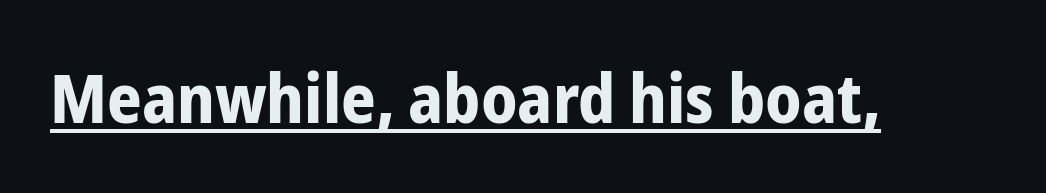
In terms of posture, this sample is upright. You'd pick this weight for a headline — it's a proper bold. Examine the stroke ends and you'll find no serifs. Short note: letters normally spaced. Varying glyph widths throughout — classic text-font behaviour. The words here are underlined.
